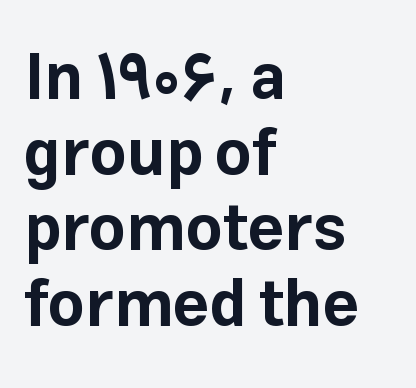
Ascenders rise straight up at ninety degrees. Typeset ragged right — the left edge is the straight one. These words are printed bold, with thick strokes throughout. Here the glyphs are tracked normally, forming tight word shapes.
